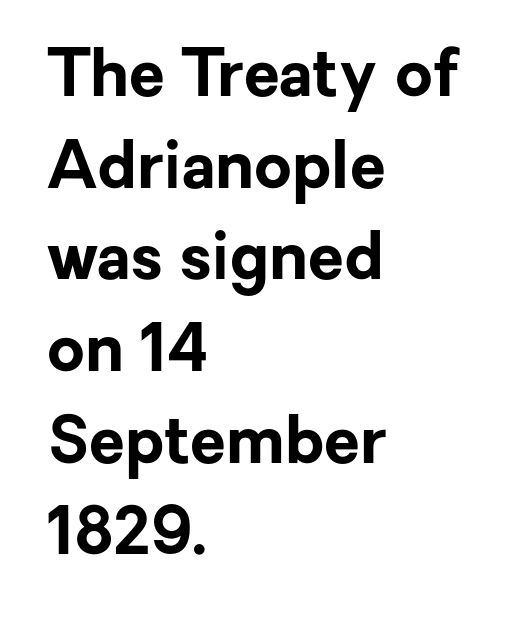
The image shows 65 px bold sans-serif type, upright; set left-aligned, normal line spacing (1.41x), normal letter spacing, not underlined; low stroke contrast and a medium x-height.
